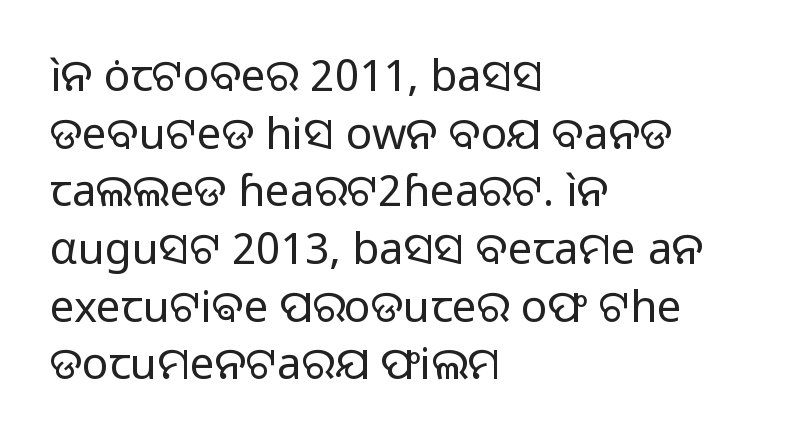
The setting favours the left margin, as ordinary paragraphs usually do. The designer went with a sans here, leaving each stem footless. The lettering stays uniformly vertical, giving the passage a roman look. Proportional: the letters do not fall into vertical columns.
